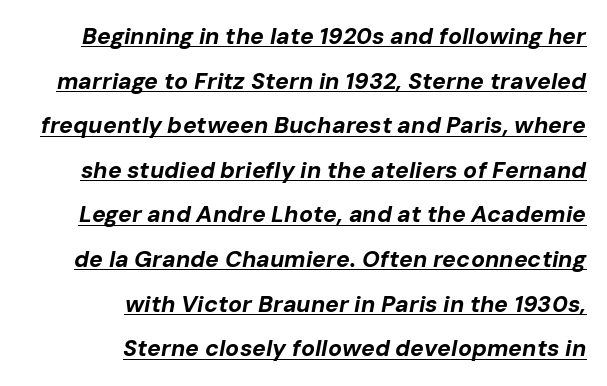
The words here are underlined. Quick note: interline space is abundant. Stroke thickness is high; the sample reads as a true bold. Does the copy run flush right? Yes — the right margin is perfectly even. The text carries the slant typical of an italic or oblique font. Each word holds together tightly as a unit, with standard inter-letter gaps.
